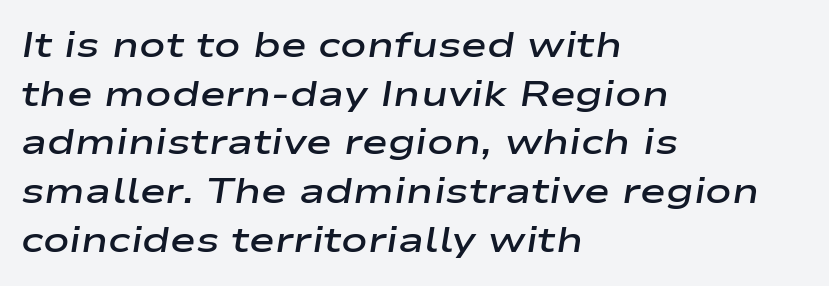
{"italic": "yes", "lean": "right", "slant_degrees": 9, "bold": "semi", "weight": "semibold", "width": "wide", "stroke_contrast": "low", "x_height": "medium", "monospaced": "no", "underline": "no", "align": "left", "line_spacing": "normal", "line_spacing_ratio": 1.39, "letter_spacing": "normal", "letter_spacing_em": 0.0, "glyph_px": 35}
